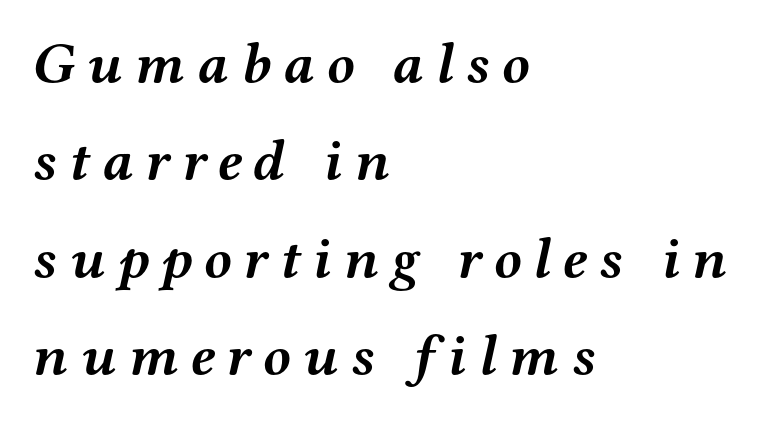
{"serif": "yes", "italic": "yes", "lean": "right", "slant_degrees": 12, "bold": "yes", "weight": "semibold", "width": "wide", "stroke_contrast": "medium", "x_height": "medium", "monospaced": "no", "underline": "no", "align": "left", "line_spacing_ratio": 1.71, "letter_spacing": "wide", "letter_spacing_em": 0.21, "glyph_px": 57}
